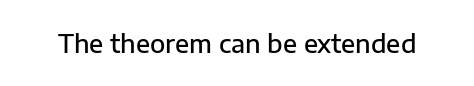
The letters stand upright; this is a roman face. Words appear dense and cohesive because spacing is normal. What weight is shown? A semibold, between regular and bold. The passage shown is not underscored anywhere.
